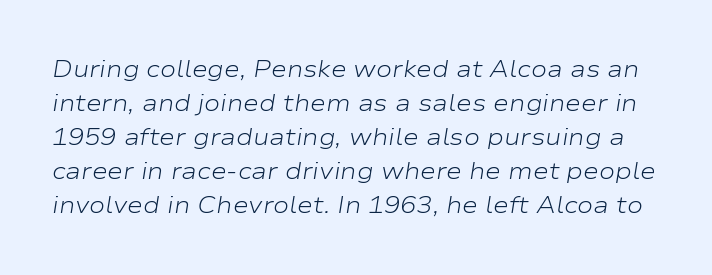
Q: Is the text bold? A: No.
Q: Is the text italic (slanted)? A: Yes, it leans right by about 9 degrees.
Q: Is the text underlined? A: No.
Q: Is the spacing between letters normal or unusually wide? A: Normal.
Q: Is the spacing between lines tight, normal or loose? A: Normal.
